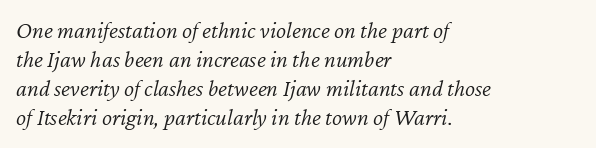
The image shows 24 px text type, italic (leaning right); set left-aligned, line spacing 1.21x, normal letter spacing, not underlined.
